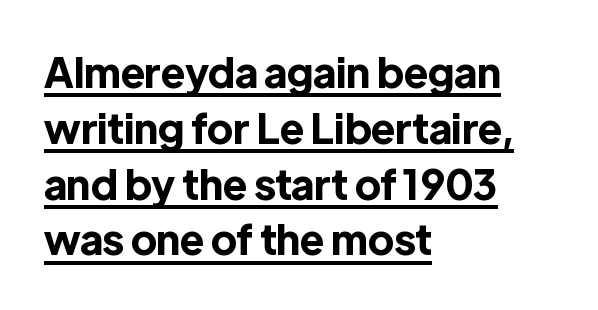
The image shows 41 px bold sans-serif type, upright; set left-aligned, normal line spacing (1.36x), normal letter spacing, underlined; a medium x-height.
